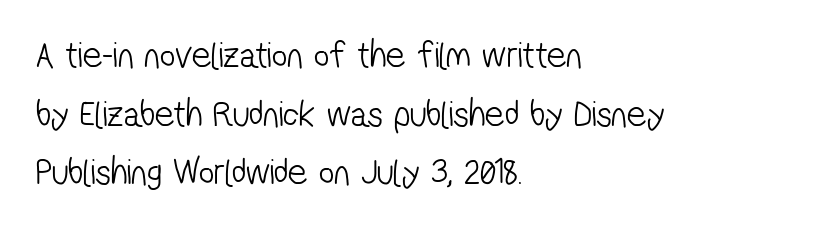
{"serif": "no", "bold": "no", "weight": "light", "width": "condensed", "stroke_contrast": "low", "x_height": "medium", "monospaced": "no", "underline": "no", "align": "left", "line_spacing": "normal", "line_spacing_ratio": 1.54, "letter_spacing": "normal", "letter_spacing_em": 0.0, "glyph_px": 38}
